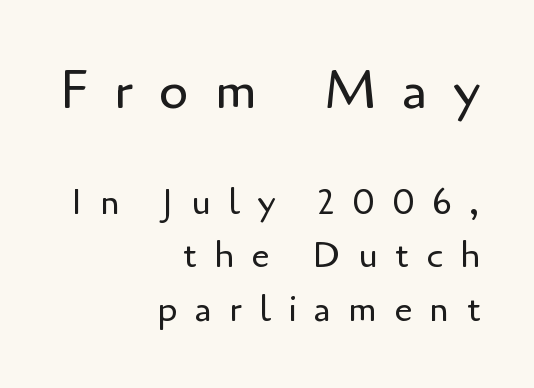
The image shows 54 px regular-weight sans-serif type, upright; set right-aligned, normal line spacing (1.49x), unusually wide letter spacing (+0.48 em), not underlined; the first (top) block is 1.5x larger; low stroke contrast and a small x-height.
